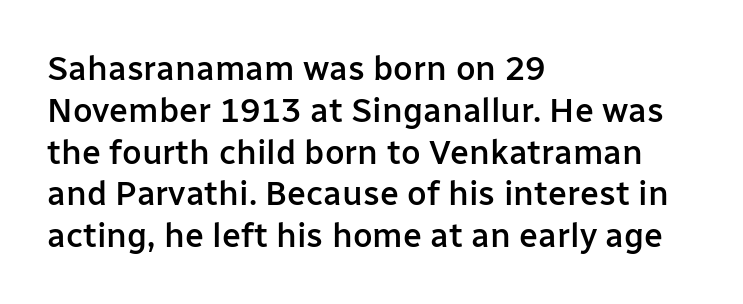
{"serif": "no", "italic": "no", "bold": "semi", "weight": "semibold", "width": "normal", "stroke_contrast": "low", "x_height": "medium", "monospaced": "no", "underline": "no", "align": "left", "line_spacing_ratio": 1.23, "letter_spacing": "normal", "letter_spacing_em": 0.0, "glyph_px": 34}
